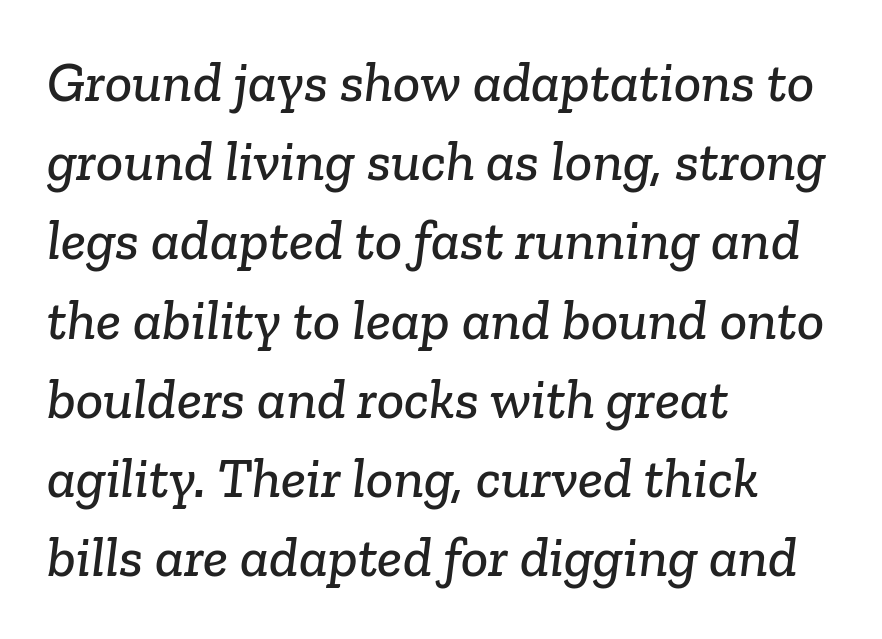
The image shows 57 px serif type; set left-aligned, normal line spacing (1.39x), normal letter spacing, not underlined; low stroke contrast and a medium x-height.
